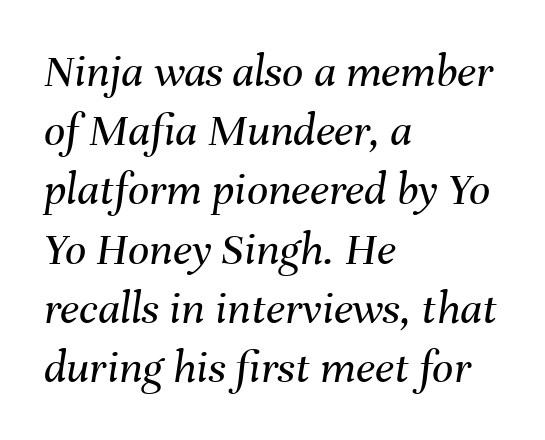
The face used here is proportionally spaced, like ordinary book or web type. The strip under each line holds only bare page. Leading matches the norm, producing a regular column. Posture: slanted.
